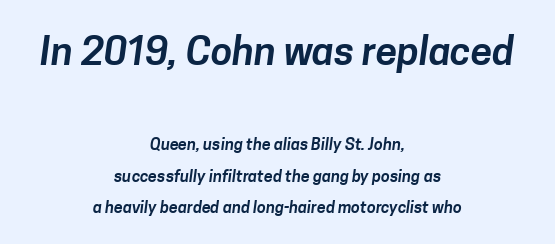
The image shows 39 px sans-serif type; set centered, loose line spacing (1.97x), normal letter spacing, not underlined; the first (top) block is 2.44x larger; low stroke contrast and a medium x-height.
